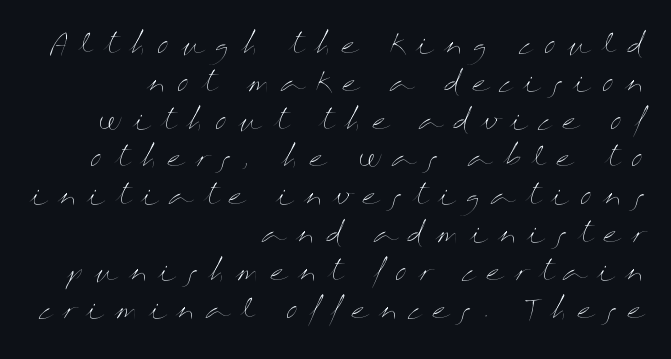
{"bold": "no", "underline": "no", "align": "right", "line_spacing": "normal", "line_spacing_ratio": 1.4, "letter_spacing": "wide", "letter_spacing_em": 0.39, "glyph_px": 27}
